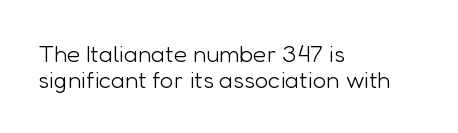
{"italic": "no", "bold": "no", "underline": "no", "align": "left", "line_spacing": "tight", "line_spacing_ratio": 1.09, "letter_spacing": "normal", "letter_spacing_em": 0.0, "glyph_px": 24}
